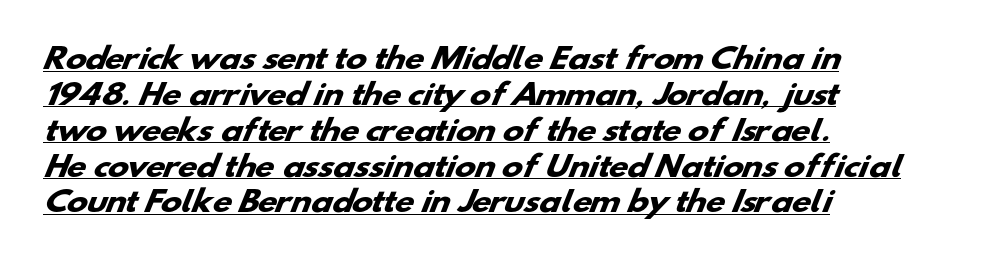
You could not count columns in this text — the font is proportionally spaced. Pretty heavy lettering here — definitely bold. Compared with typical paragraphs, the rows here are spaced about the same. Looks like someone drew a line under every word here.
